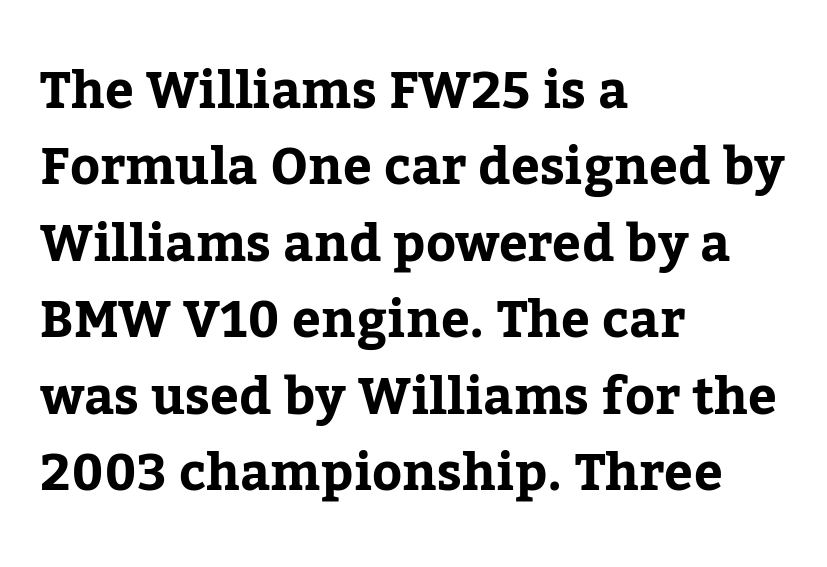
How would I describe the line gaps? Plain and ordinary. This sample is left-justified, so line endings fall wherever the words run out. Font category for this specimen: serif. This is roman type, the default non-slanted kind.
